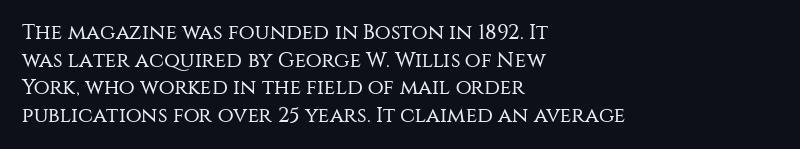
The image shows 21 px text type, upright; set left-aligned, normal line spacing (1.31x), normal letter spacing, not underlined.
